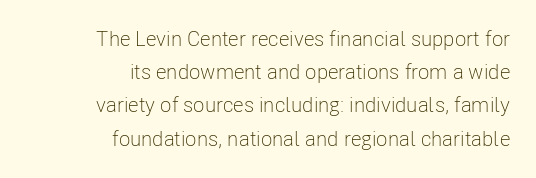
Q: Is the text bold? A: No.
Q: Is the text italic (slanted)? A: No, it is upright.
Q: Is the text underlined? A: No.
Q: How is the paragraph aligned? A: Right-aligned.
Q: Is the spacing between letters normal or unusually wide? A: Normal.
Q: Is the spacing between lines tight, normal or loose? A: Normal.
